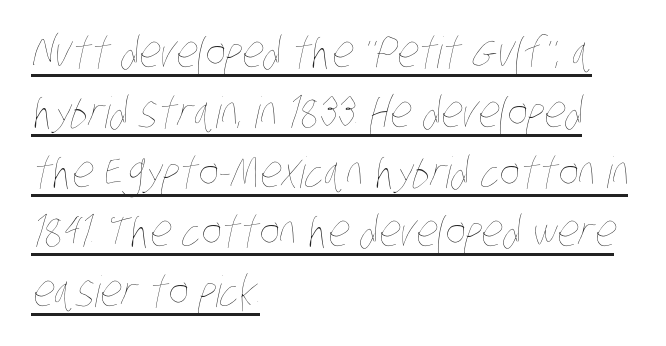
Q: Is the text bold? A: No.
Q: Is the text underlined? A: Yes.
Q: How is the paragraph aligned? A: Left-aligned.
Q: Is the spacing between letters normal or unusually wide? A: Normal.
Q: Is the spacing between lines tight, normal or loose? A: Normal.
Q: Width (condensed, normal, or wide)? A: Condensed.
Q: Stroke contrast? A: Low.
Q: x-height? A: Large.
Q: Monospaced? A: No.
